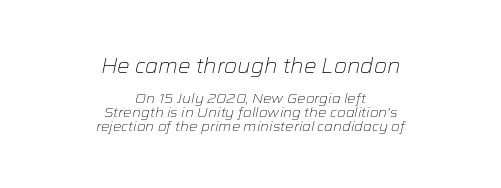
The image shows 21 px text type, italic (leaning right); set centered, tight line spacing (1.01x), normal letter spacing, not underlined; the first (top) block is 1.5x larger.
